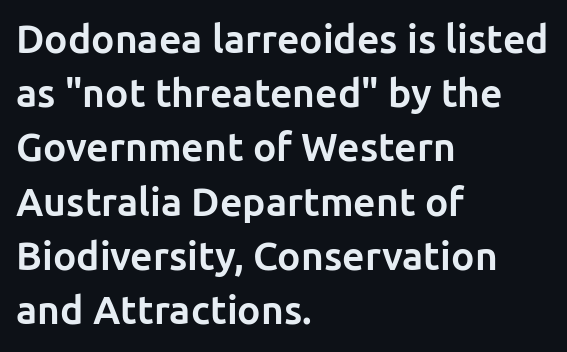
Q: Is the text bold? A: Yes.
Q: Is the text italic (slanted)? A: No, it is upright.
Q: Is the typeface a serif or a sans-serif typeface? A: Sans-serif.
Q: Is the text underlined? A: No.
Q: How is the paragraph aligned? A: Left-aligned.
Q: Is the spacing between letters normal or unusually wide? A: Normal.
Q: Is the spacing between lines tight, normal or loose? A: Normal.
Q: Width (condensed, normal, or wide)? A: Normal.
Q: Stroke contrast? A: Low.
Q: x-height? A: Medium.
Q: Monospaced? A: No.
